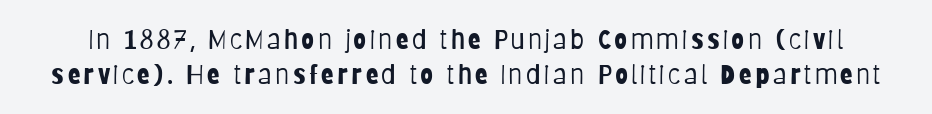
{"italic": "no", "bold": "no", "underline": "no", "line_spacing": "normal", "line_spacing_ratio": 1.33, "glyph_px": 26}
